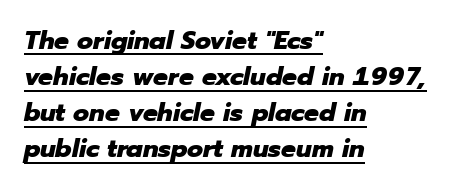
{"italic": "yes", "lean": "right", "slant_degrees": 12, "bold": "yes", "underline": "yes", "align": "left", "line_spacing": "normal", "line_spacing_ratio": 1.39, "letter_spacing": "normal", "letter_spacing_em": 0.0, "glyph_px": 26}
